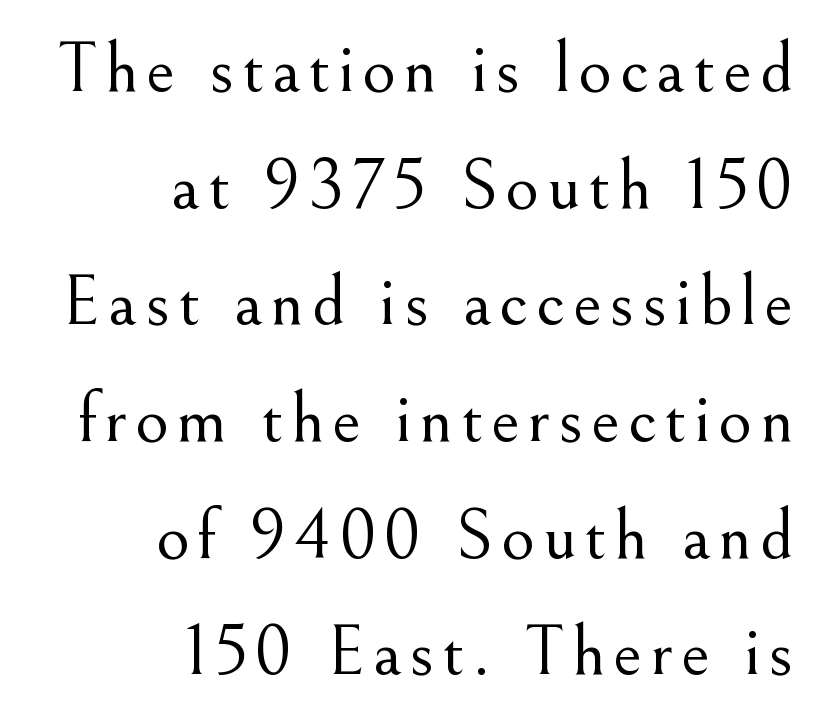
The image shows 72 px light serif type, upright; set right-aligned, normal line spacing (1.62x), not underlined; medium stroke contrast and a small x-height.
